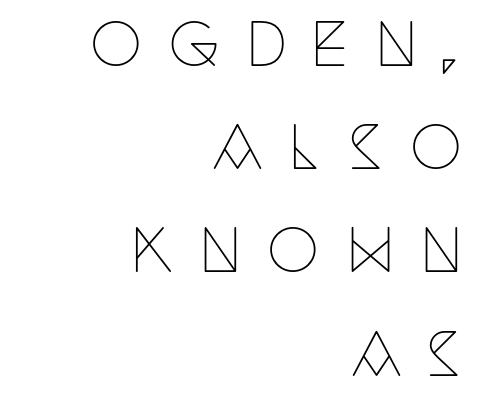
{"serif": "yes", "italic": "no", "bold": "no", "weight": "thin", "width": "condensed", "stroke_contrast": "low", "x_height": "large", "monospaced": "no", "underline": "no", "align": "right", "line_spacing_ratio": 1.75, "letter_spacing": "wide", "letter_spacing_em": 0.42, "glyph_px": 59}
